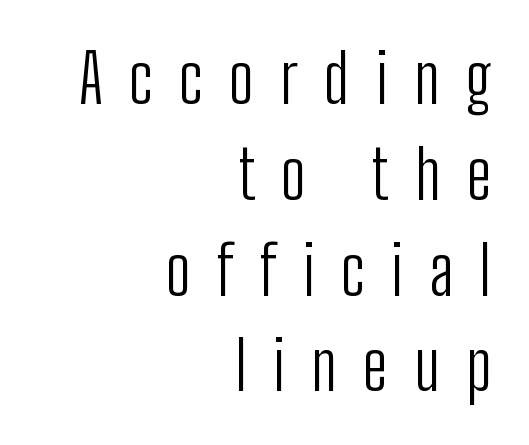
{"serif": "no", "italic": "no", "bold": "no", "weight": "light", "width": "condensed", "stroke_contrast": "low", "x_height": "medium", "monospaced": "no", "underline": "no", "align": "right", "line_spacing": "normal", "line_spacing_ratio": 1.43, "letter_spacing": "wide", "letter_spacing_em": 0.39, "glyph_px": 67}
